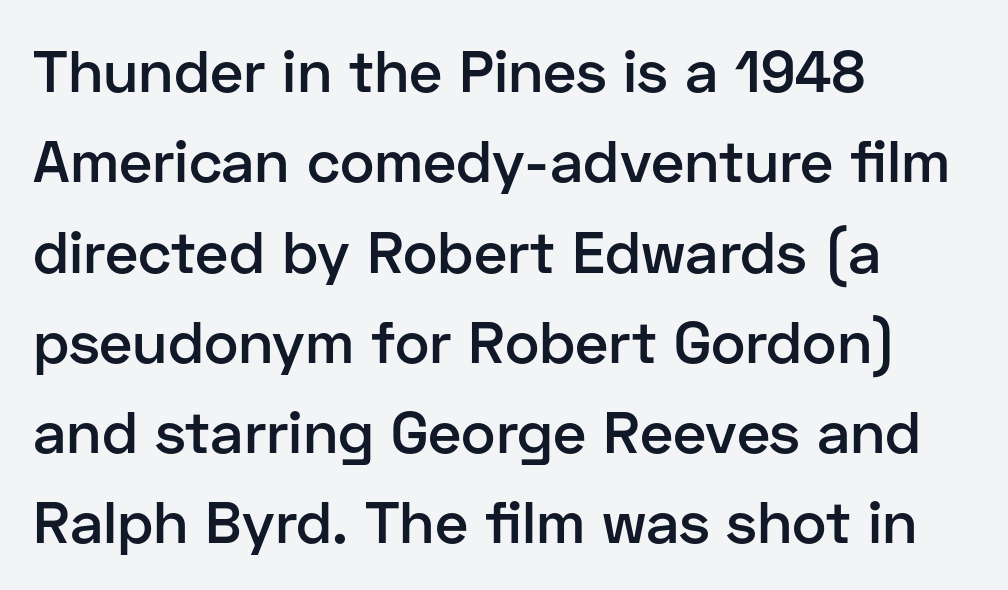
Q: Is the text bold? A: Semi-bold.
Q: Is the text italic (slanted)? A: No, it is upright.
Q: Is the typeface a serif or a sans-serif typeface? A: Sans-serif.
Q: Is the text underlined? A: No.
Q: How is the paragraph aligned? A: Left-aligned.
Q: Is the spacing between letters normal or unusually wide? A: Normal.
Q: Is the spacing between lines tight, normal or loose? A: Normal.
Q: Width (condensed, normal, or wide)? A: Normal.
Q: Stroke contrast? A: Low.
Q: x-height? A: Medium.
Q: Monospaced? A: No.
